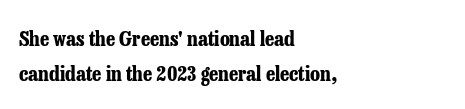
The space beneath each line is pristine and unruled. One-word summary of the alignment: left. Heavy-handed strokes throughout: this text is bold. Between one letter and the next there's only the usual sliver of space.
